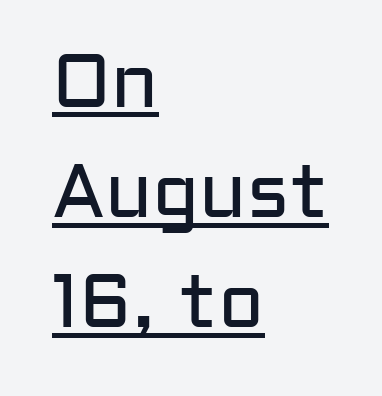
The image shows 76 px regular-weight sans-serif type, upright; set left-aligned, normal line spacing (1.45x), normal letter spacing, underlined; low stroke contrast and a medium x-height.
